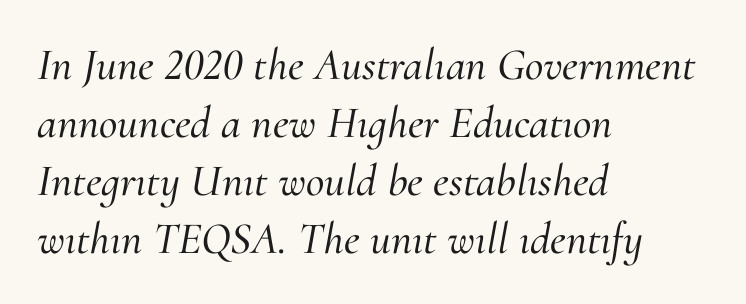
Q: Is the text italic (slanted)? A: Yes, it leans right by about 10 degrees.
Q: Is the typeface a serif or a sans-serif typeface? A: Serif.
Q: Is the text underlined? A: No.
Q: How is the paragraph aligned? A: Left-aligned.
Q: Is the spacing between letters normal or unusually wide? A: Normal.
Q: Is the spacing between lines tight, normal or loose? A: Normal.
Q: Width (condensed, normal, or wide)? A: Normal.
Q: Stroke contrast? A: Medium.
Q: x-height? A: Small.
Q: Monospaced? A: No.
